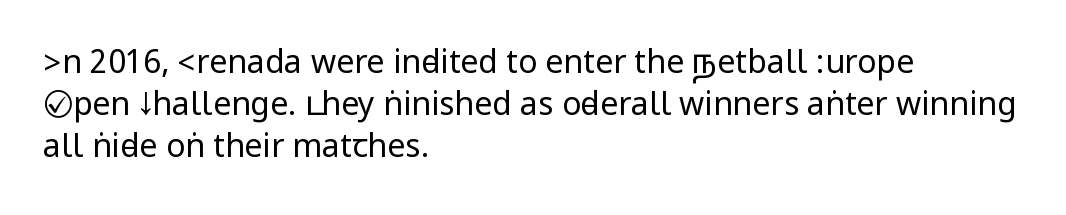
Q: Is the text bold? A: No.
Q: Is the text italic (slanted)? A: No, it is upright.
Q: Is the typeface a serif or a sans-serif typeface? A: Sans-serif.
Q: Is the text underlined? A: No.
Q: How is the paragraph aligned? A: Left-aligned.
Q: Is the spacing between letters normal or unusually wide? A: Normal.
Q: Is the spacing between lines tight, normal or loose? A: Normal.
Q: Width (condensed, normal, or wide)? A: Condensed.
Q: Stroke contrast? A: Low.
